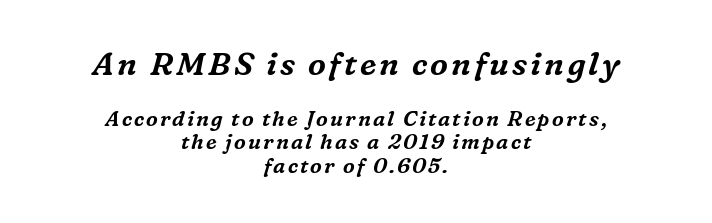
The image shows 32 px serif type, italic (leaning right); set centered, tight line spacing (1.13x), not underlined; the first (top) block is 1.52x larger; medium stroke contrast and a medium x-height.
